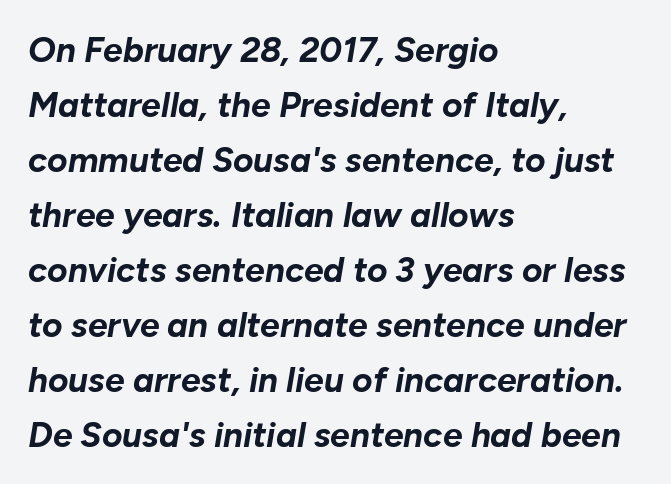
{"italic": "yes", "lean": "right", "slant_degrees": 10, "bold": "yes", "weight": "bold", "width": "normal", "stroke_contrast": "low", "x_height": "medium", "monospaced": "no", "underline": "no", "align": "left", "line_spacing": "normal", "line_spacing_ratio": 1.57, "letter_spacing": "normal", "letter_spacing_em": 0.0, "glyph_px": 35}
